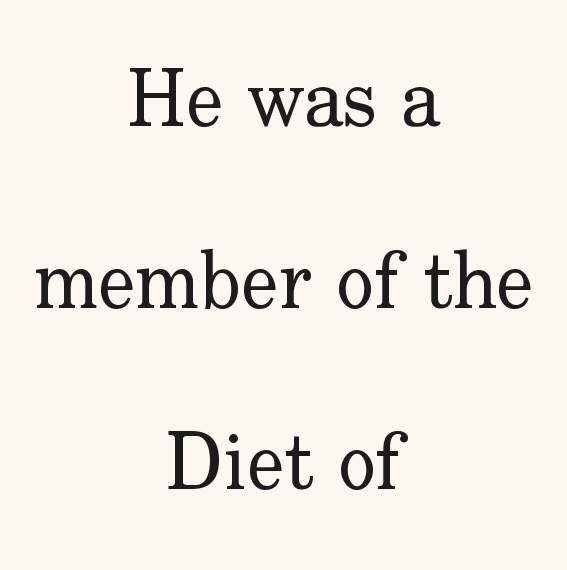
Bare-footed words on every line. The line texture is even and compact thanks to regular tracking. Is the type heavy? It reads as light-to-regular instead. Successive baselines arrive slowly, with a big drop between each. When letters stand straight like this, we call the style roman or upright.
